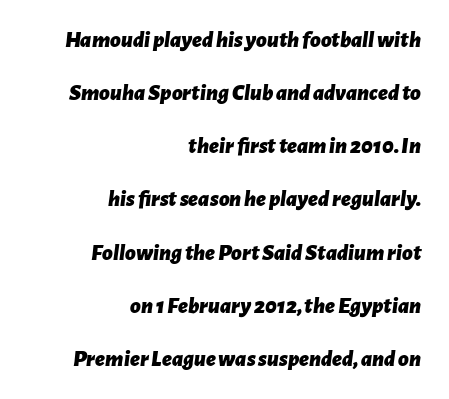
Q: Is the text bold? A: Yes.
Q: Is the text italic (slanted)? A: Yes, it leans right by about 7 degrees.
Q: Is the text underlined? A: No.
Q: How is the paragraph aligned? A: Right-aligned.
Q: Is the spacing between letters normal or unusually wide? A: Normal.
Q: Is the spacing between lines tight, normal or loose? A: Loose.
